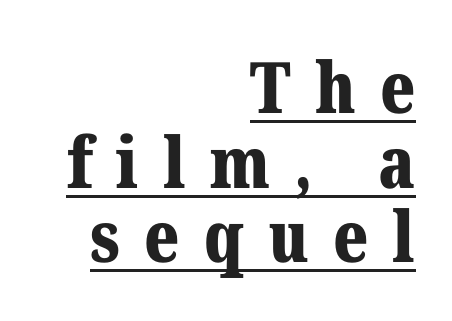
The image shows 71 px bold serif type, upright; set right-aligned, tight line spacing (1.05x), unusually wide letter spacing (+0.34 em), underlined; medium stroke contrast and a medium x-height.
